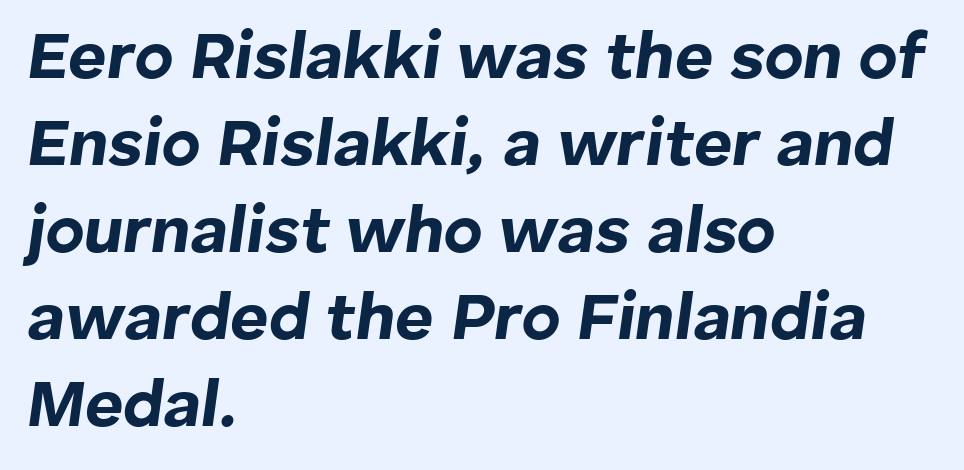
The image shows 66 px bold type, italic (leaning right); set left-aligned, normal line spacing (1.32x), normal letter spacing, not underlined; low stroke contrast and a medium x-height.
